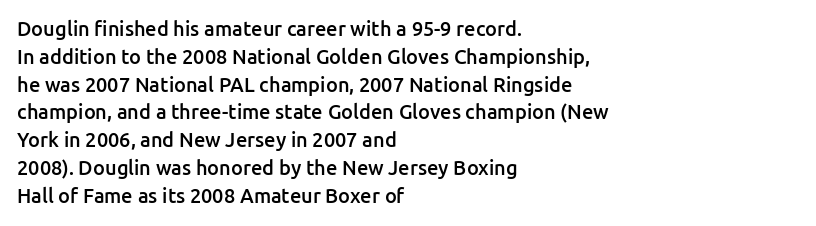
The image shows 20 px text type, upright; set left-aligned, normal line spacing (1.39x), normal letter spacing, not underlined.
